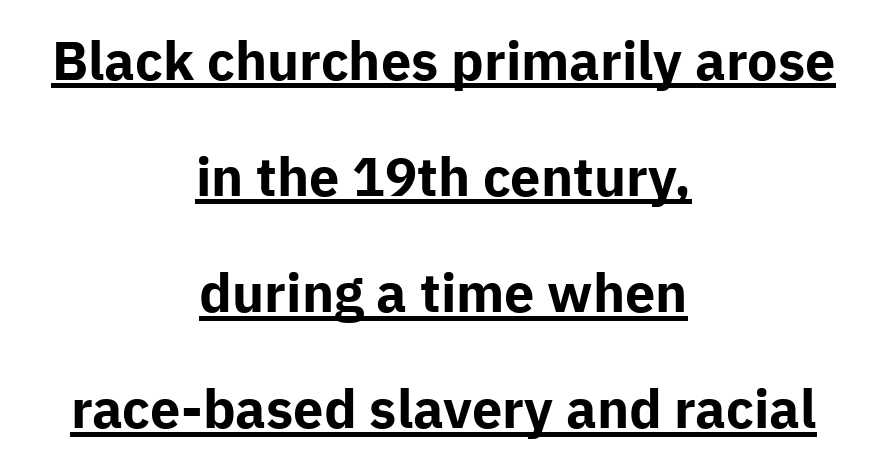
{"serif": "no", "italic": "no", "bold": "yes", "weight": "bold", "width": "normal", "stroke_contrast": "low", "x_height": "medium", "monospaced": "no", "underline": "yes", "align": "center", "line_spacing": "loose", "line_spacing_ratio": 2.15, "letter_spacing": "normal", "letter_spacing_em": 0.0, "glyph_px": 54}
